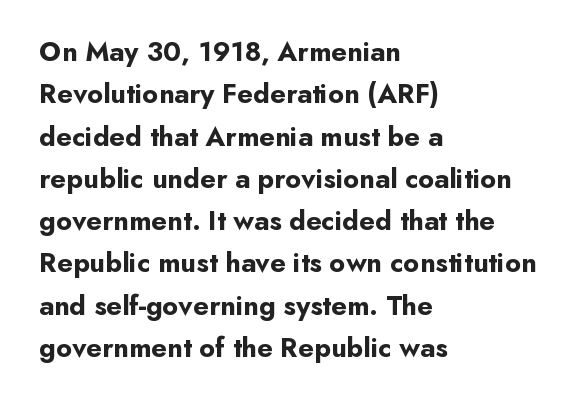
The image shows 28 px bold sans-serif type, upright; set left-aligned, normal line spacing (1.51x), normal letter spacing, not underlined; low stroke contrast and a small x-height.
